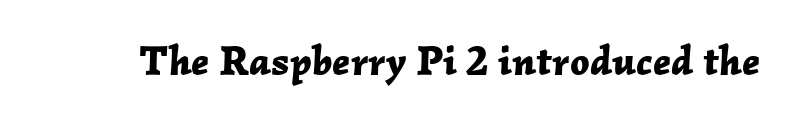
Compared with ordinary roman type, these characters are visibly tilted. These lines are rendered in a variable-pitch font. Short note: letters normally spaced. Nobody drew a line under any word here. Heavy, bold letterforms.
